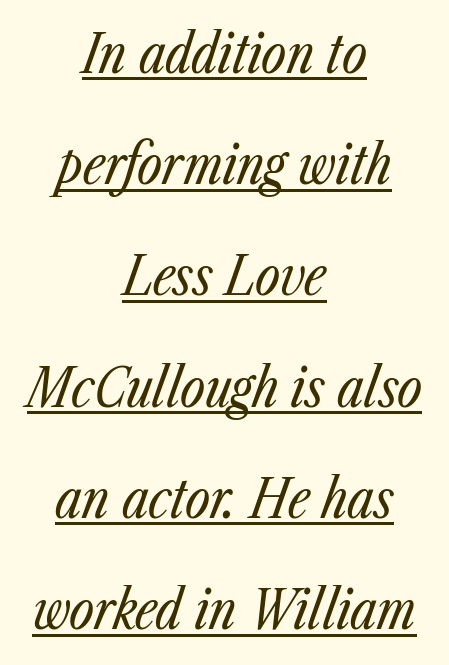
Q: Is the text bold? A: No.
Q: Is the text italic (slanted)? A: Yes, it leans right by about 23 degrees.
Q: Is the text underlined? A: Yes.
Q: How is the paragraph aligned? A: Centered.
Q: Is the spacing between letters normal or unusually wide? A: Normal.
Q: Is the spacing between lines tight, normal or loose? A: Loose.
Q: Width (condensed, normal, or wide)? A: Condensed.
Q: Stroke contrast? A: Low.
Q: x-height? A: Medium.
Q: Monospaced? A: No.
